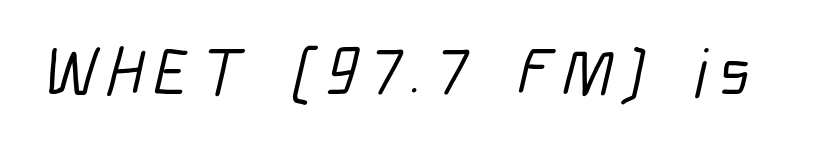
The image shows 67 px condensed sans-serif type; set not underlined; low stroke contrast and a medium x-height.
